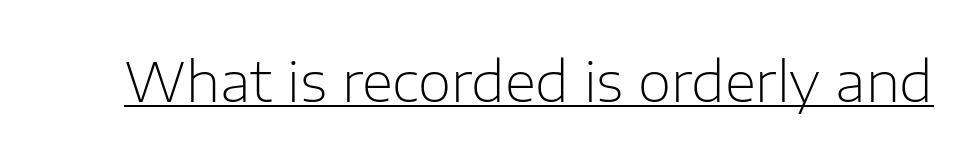
{"serif": "no", "italic": "no", "bold": "no", "weight": "light", "width": "normal", "stroke_contrast": "low", "x_height": "medium", "monospaced": "no", "underline": "yes", "letter_spacing": "normal", "letter_spacing_em": 0.0, "glyph_px": 54}
